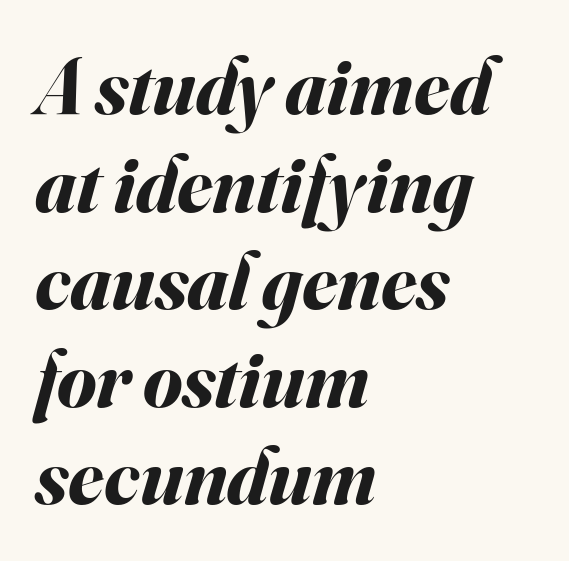
Q: Is the text bold? A: Yes.
Q: Is the text italic (slanted)? A: Yes, it leans right by about 16 degrees.
Q: Is the text underlined? A: No.
Q: How is the paragraph aligned? A: Left-aligned.
Q: Is the spacing between letters normal or unusually wide? A: Normal.
Q: Width (condensed, normal, or wide)? A: Normal.
Q: Stroke contrast? A: Medium.
Q: x-height? A: Small.
Q: Monospaced? A: No.
